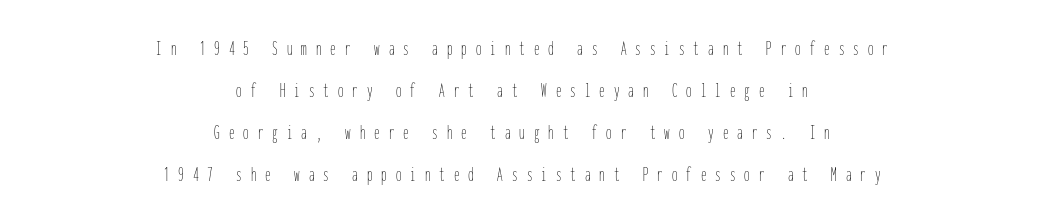
The image shows 22 px text type, upright; set centered, loose line spacing (1.91x), unusually wide letter spacing (+0.41 em), not underlined.
